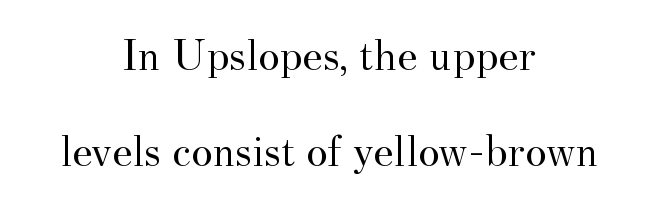
The image shows 46 px regular-weight serif type, upright; set centered, loose line spacing (2.09x), normal letter spacing, not underlined; medium stroke contrast and a small x-height.
